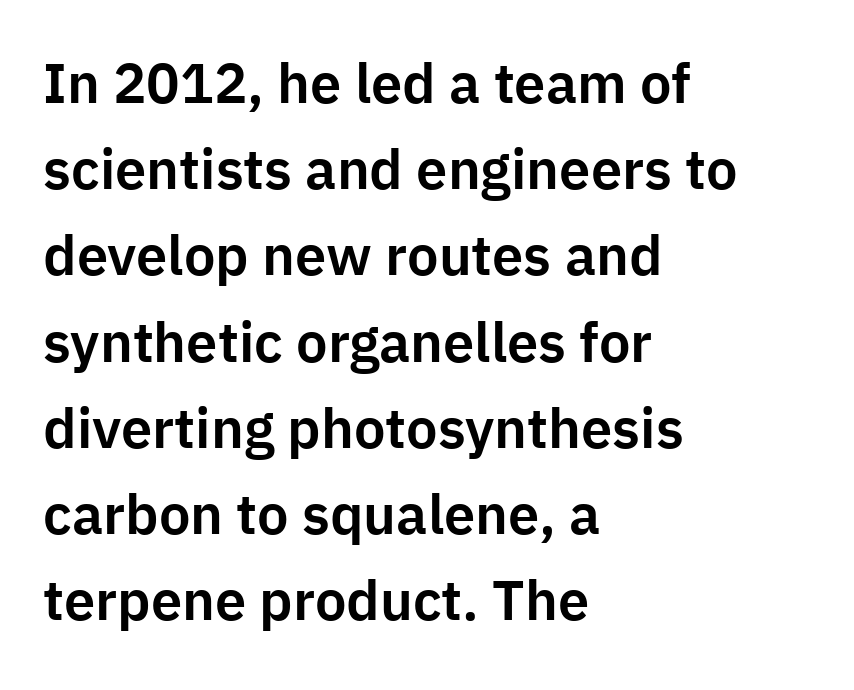
Q: Is the text italic (slanted)? A: No, it is upright.
Q: Is the typeface a serif or a sans-serif typeface? A: Sans-serif.
Q: Is the text underlined? A: No.
Q: How is the paragraph aligned? A: Left-aligned.
Q: Is the spacing between letters normal or unusually wide? A: Normal.
Q: Is the spacing between lines tight, normal or loose? A: Normal.
Q: Width (condensed, normal, or wide)? A: Normal.
Q: Stroke contrast? A: Low.
Q: x-height? A: Medium.
Q: Monospaced? A: No.
